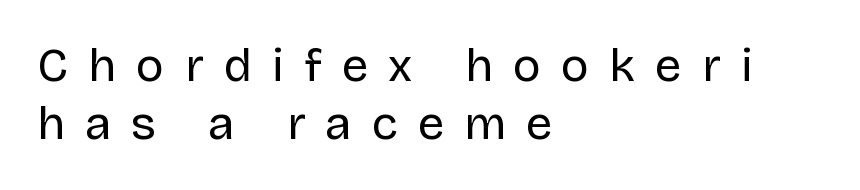
Q: Is the text bold? A: No.
Q: Is the text italic (slanted)? A: No, it is upright.
Q: Is the typeface a serif or a sans-serif typeface? A: Sans-serif.
Q: Is the text underlined? A: No.
Q: How is the paragraph aligned? A: Left-aligned.
Q: Is the spacing between letters normal or unusually wide? A: Unusually wide.
Q: Width (condensed, normal, or wide)? A: Normal.
Q: Stroke contrast? A: Low.
Q: x-height? A: Large.
Q: Monospaced? A: No.
